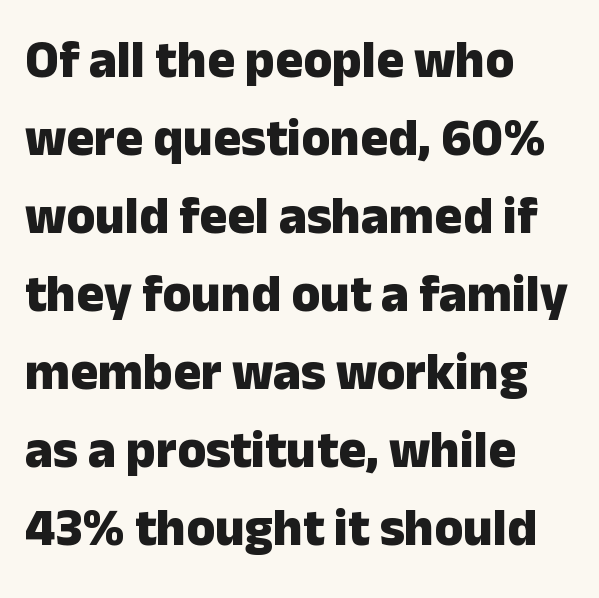
{"serif": "no", "italic": "no", "bold": "yes", "weight": "heavy", "width": "normal", "stroke_contrast": "low", "x_height": "medium", "monospaced": "no", "underline": "no", "align": "left", "line_spacing": "normal", "line_spacing_ratio": 1.5, "letter_spacing": "normal", "letter_spacing_em": 0.0, "glyph_px": 52}
